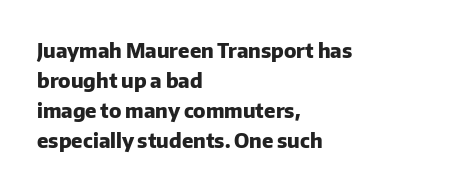
Q: Is the text bold? A: Yes.
Q: Is the text italic (slanted)? A: No, it is upright.
Q: Is the text underlined? A: No.
Q: How is the paragraph aligned? A: Left-aligned.
Q: Is the spacing between letters normal or unusually wide? A: Normal.
Q: Is the spacing between lines tight, normal or loose? A: Normal.
